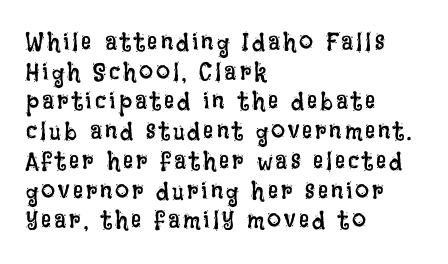
The image shows 25 px text type, upright; set left-aligned, line spacing 1.19x, not underlined.
